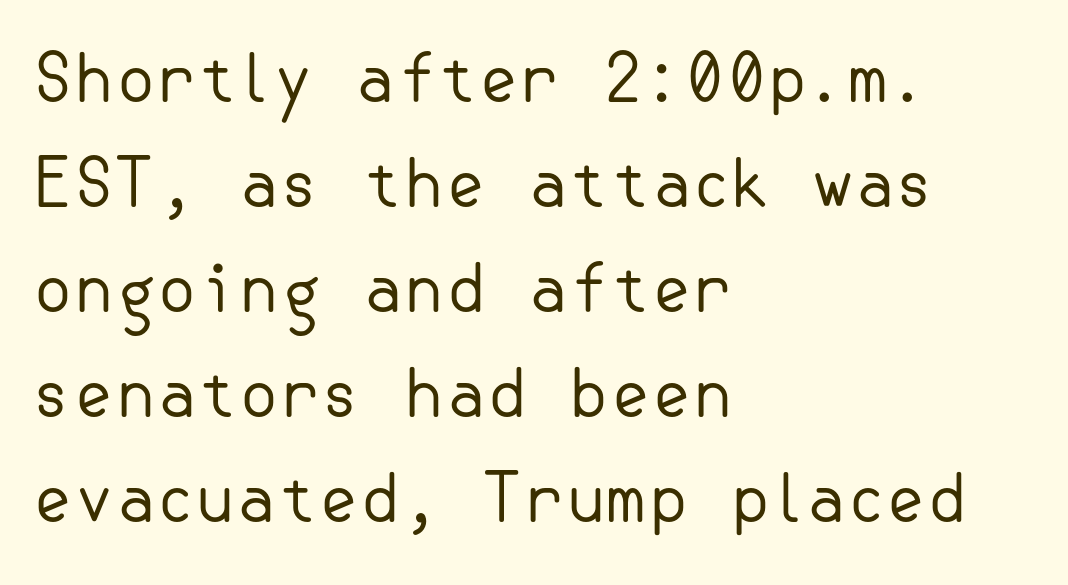
Q: Is the text bold? A: No.
Q: Is the text italic (slanted)? A: No, it is upright.
Q: Is the typeface a serif or a sans-serif typeface? A: Sans-serif.
Q: Is the text underlined? A: No.
Q: How is the paragraph aligned? A: Left-aligned.
Q: Is the spacing between letters normal or unusually wide? A: Normal.
Q: Is the spacing between lines tight, normal or loose? A: Normal.
Q: Width (condensed, normal, or wide)? A: Normal.
Q: Stroke contrast? A: Low.
Q: x-height? A: Small.
